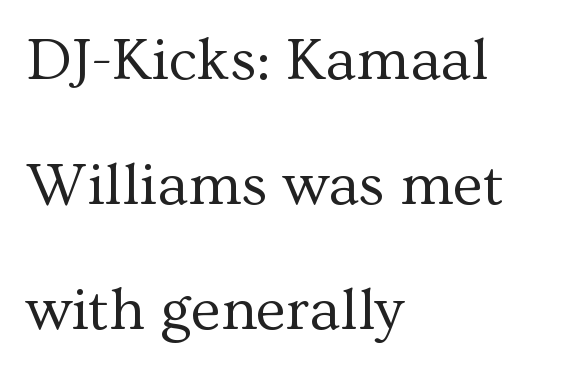
The image shows 61 px regular-weight serif type, upright; set left-aligned, loose line spacing (2.05x), normal letter spacing, not underlined; medium stroke contrast and a medium x-height.
